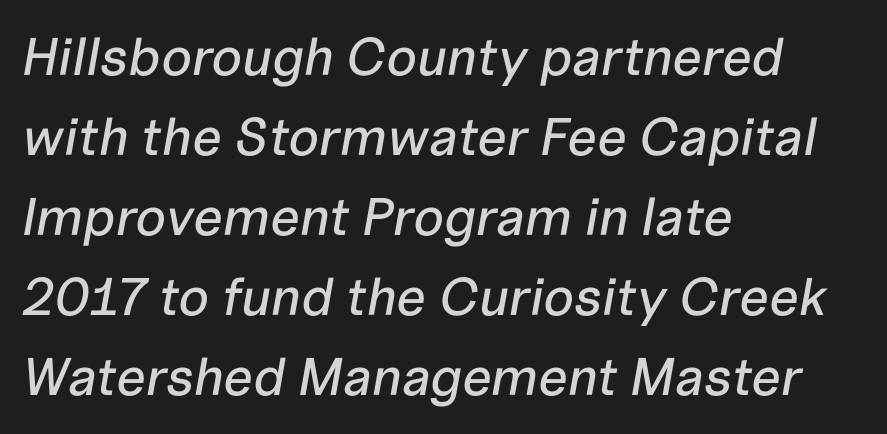
Q: Is the text italic (slanted)? A: Yes, it leans right by about 10 degrees.
Q: Is the text underlined? A: No.
Q: How is the paragraph aligned? A: Left-aligned.
Q: Is the spacing between letters normal or unusually wide? A: Normal.
Q: Is the spacing between lines tight, normal or loose? A: Normal.
Q: Width (condensed, normal, or wide)? A: Normal.
Q: Stroke contrast? A: Low.
Q: x-height? A: Medium.
Q: Monospaced? A: No.
